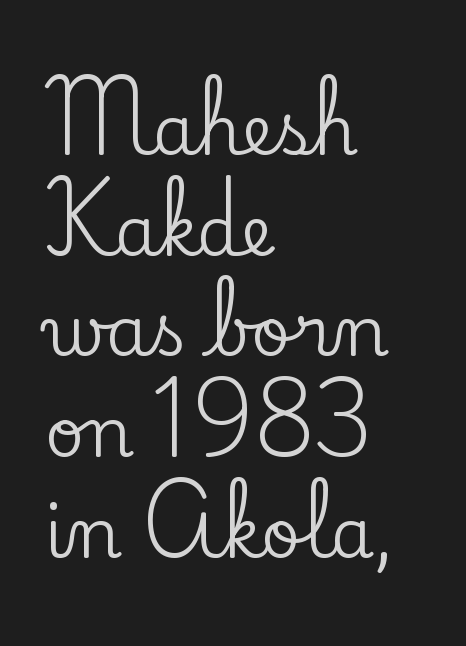
The image shows 69 px serif type, upright; set left-aligned, normal line spacing (1.46x), normal letter spacing, not underlined; low stroke contrast and a small x-height.
